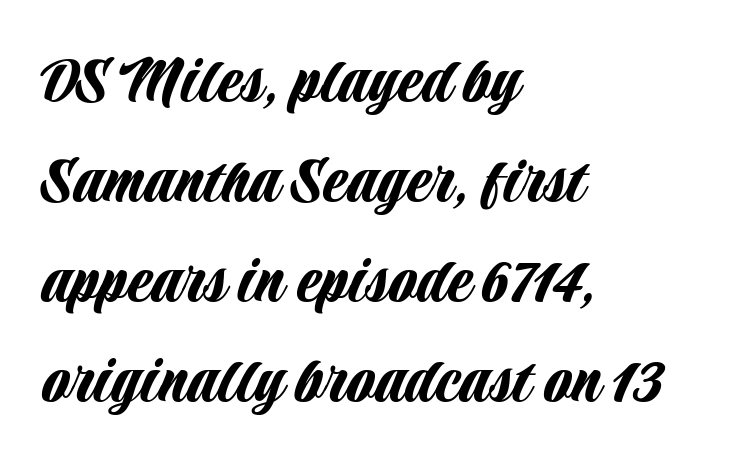
{"serif": "no", "width": "condensed", "stroke_contrast": "low", "x_height": "large", "monospaced": "no", "underline": "no", "align": "left", "line_spacing": "normal", "line_spacing_ratio": 1.39, "letter_spacing": "normal", "letter_spacing_em": 0.0, "glyph_px": 72}
